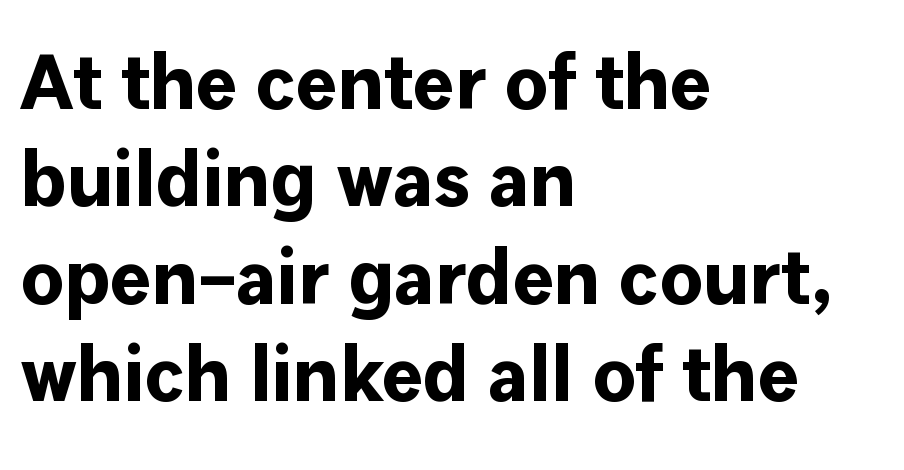
The passage shown stacks its lines at a standard gap. The face used here has the dense, thick strokes of a bold. Ascenders rise straight up at ninety degrees. One-word summary of the alignment: left. Glyph-to-glyph distance matches everyday printed text. Check the space under the baseline: it is left empty.
